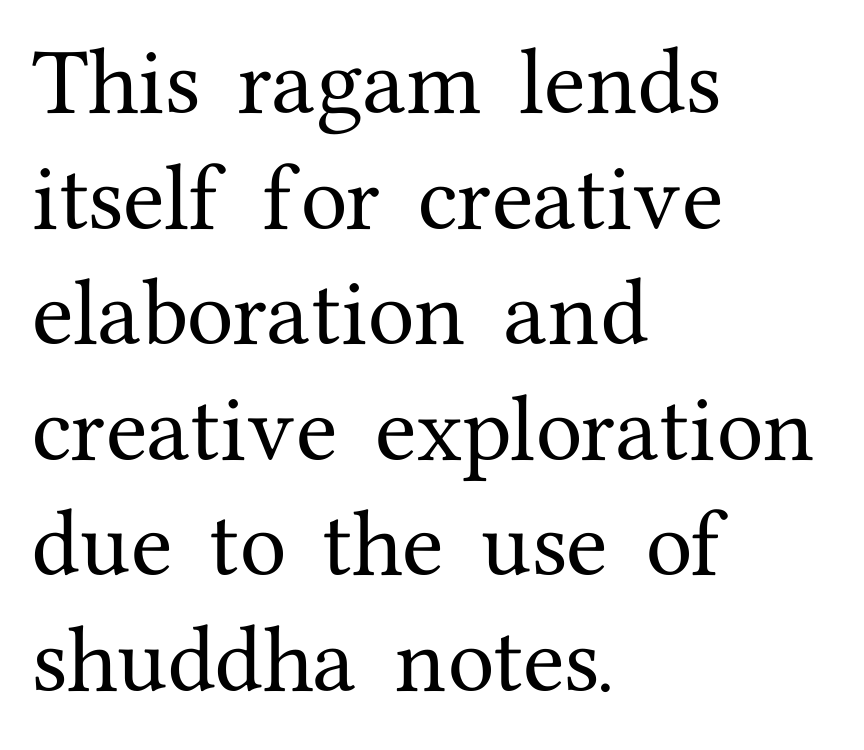
The designer went with a serif here, giving each stem small feet. Default kerning and tracking; the words read as compact shapes. Each new line begins a customary step beneath the previous one. Think of a printed novel: that variable character pitch is what you see here. Which margin do the lines hug? The left one — the right edge is uneven. Unlike italic type, these characters show no tilt at all.
